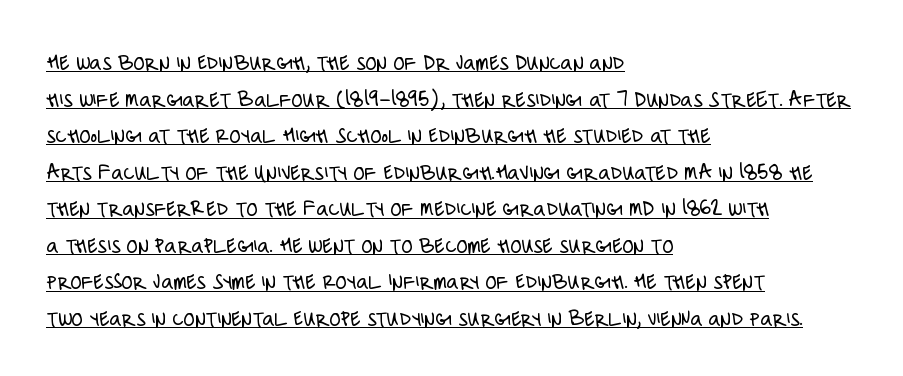
The image shows 23 px text type, upright; set left-aligned, normal line spacing (1.59x), normal letter spacing, underlined.
